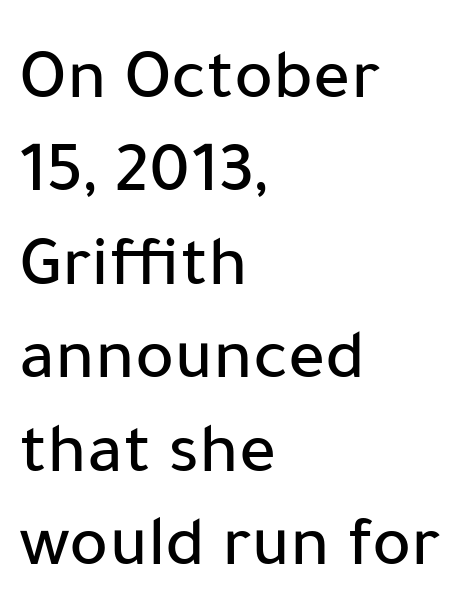
Underlining? Definitely not there. The letters sit at their default tracking, neither squeezed nor spread. Unlike italic type, these characters show no tilt at all. The letters carry no serifs — their stems end cleanly without finishing strokes. The compositor pushed each line to the left boundary. Do the characters align in a grid? No, the font is proportional.
